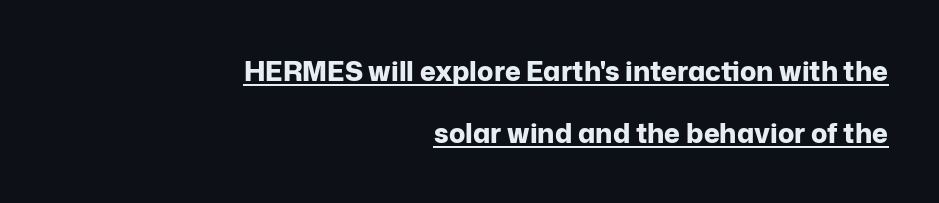
Q: Is the text bold? A: Yes.
Q: Is the text italic (slanted)? A: No, it is upright.
Q: Is the text underlined? A: Yes.
Q: How is the paragraph aligned? A: Right-aligned.
Q: Is the spacing between letters normal or unusually wide? A: Normal.
Q: Is the spacing between lines tight, normal or loose? A: Loose.
